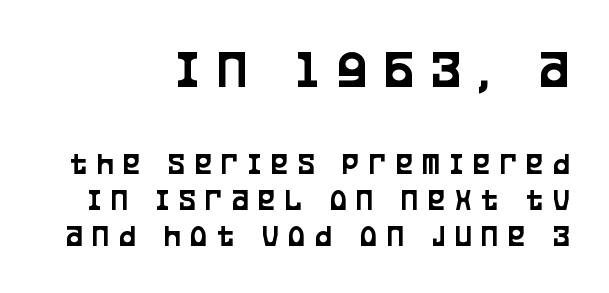
The image shows 55 px condensed sans-serif type, upright; set right-aligned, line spacing 1.16x, unusually wide letter spacing (+0.33 em), not underlined; the first (top) block is 1.77x larger; low stroke contrast and a large x-height.
